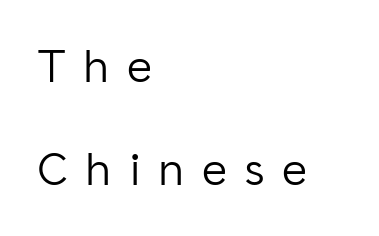
Q: Is the text bold? A: No.
Q: Is the text italic (slanted)? A: No, it is upright.
Q: Is the typeface a serif or a sans-serif typeface? A: Sans-serif.
Q: Is the text underlined? A: No.
Q: How is the paragraph aligned? A: Left-aligned.
Q: Is the spacing between letters normal or unusually wide? A: Unusually wide.
Q: Is the spacing between lines tight, normal or loose? A: Loose.
Q: Width (condensed, normal, or wide)? A: Normal.
Q: Stroke contrast? A: Low.
Q: x-height? A: Medium.
Q: Monospaced? A: No.
